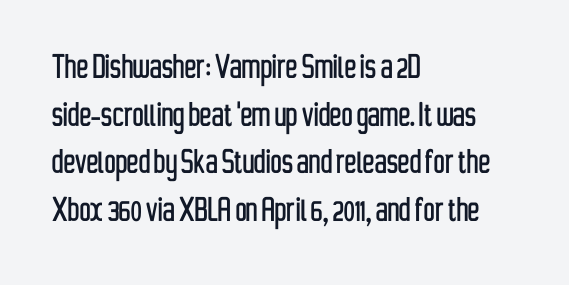
Underlining? Definitely not there. The letters sit at their default tracking, neither squeezed nor spread. Reading down the block, your eye returns to a fixed left position each line. The glyphs in this specimen are sans serif. This sample has the flowing, uneven cadence of proportional lettering. Upright lettering throughout.
